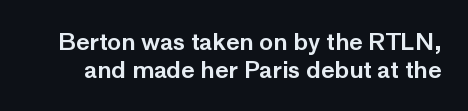
Tracking here is standard; glyphs follow each other at the usual distance. Ascenders rise straight up at ninety degrees. Words float on clear page, feet unadorned.
